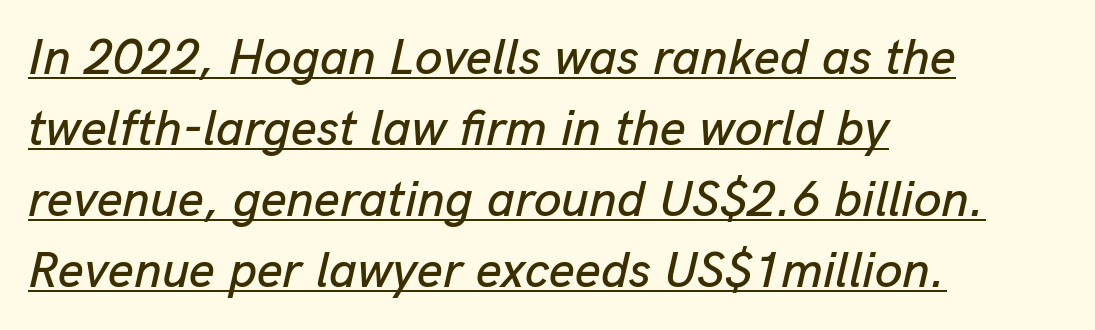
Q: Is the text italic (slanted)? A: Yes, it leans right by about 13 degrees.
Q: Is the text underlined? A: Yes.
Q: How is the paragraph aligned? A: Left-aligned.
Q: Is the spacing between letters normal or unusually wide? A: Normal.
Q: Is the spacing between lines tight, normal or loose? A: Normal.
Q: Width (condensed, normal, or wide)? A: Normal.
Q: Stroke contrast? A: Low.
Q: x-height? A: Medium.
Q: Monospaced? A: No.
